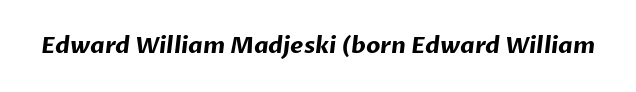
Q: Is the text bold? A: Yes.
Q: Is the text underlined? A: No.
Q: Is the spacing between letters normal or unusually wide? A: Normal.
